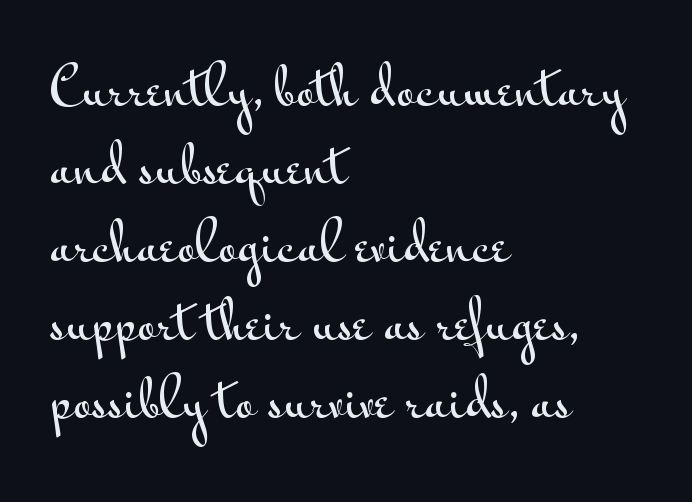
No word sits above an underline. The letters advance in unequal steps, a hallmark of proportional type. I'd call this a sans setting — the letters go barefoot. In CSS terms this would be text-align: left. The rendering keeps characters at their native spacing.
